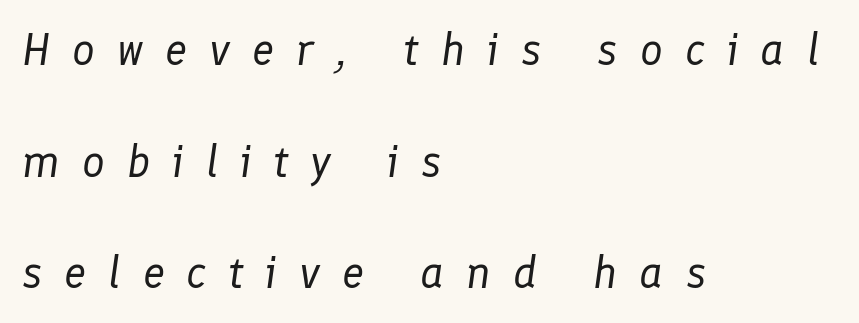
Tracking value appears strongly positive — letters spread wide. Observe the lean: these are italic letterforms. Caption: multi-line text, flush left, ragged right. These glyphs show unthickened strokes, regular width or finer.
